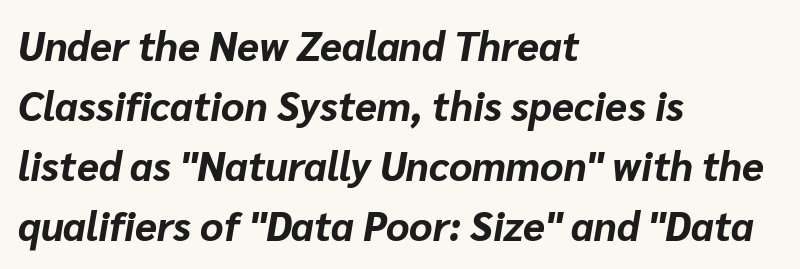
Q: Is the text bold? A: Yes.
Q: Is the text italic (slanted)? A: Yes, it leans right by about 10 degrees.
Q: Is the text underlined? A: No.
Q: How is the paragraph aligned? A: Left-aligned.
Q: Is the spacing between letters normal or unusually wide? A: Normal.
Q: Is the spacing between lines tight, normal or loose? A: Normal.
Q: Width (condensed, normal, or wide)? A: Normal.
Q: Stroke contrast? A: Low.
Q: x-height? A: Medium.
Q: Monospaced? A: No.
